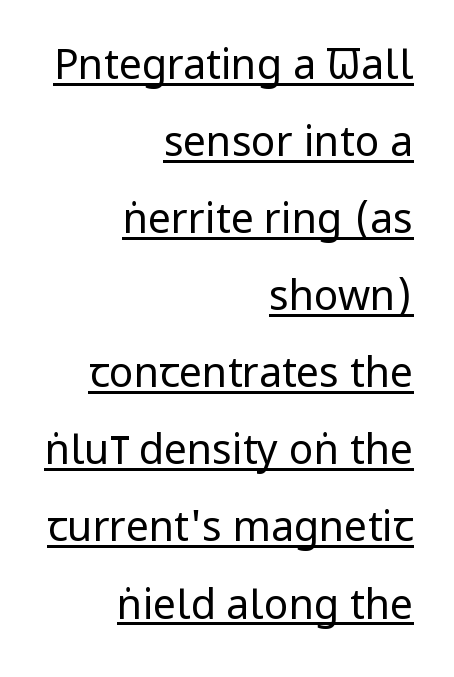
What decoration does the sample have? An underline. The letterforms sit at book weight or below. Grotesque or geometric, the face here clearly has no serifs. In terms of letterspacing, this is plain default setting.
